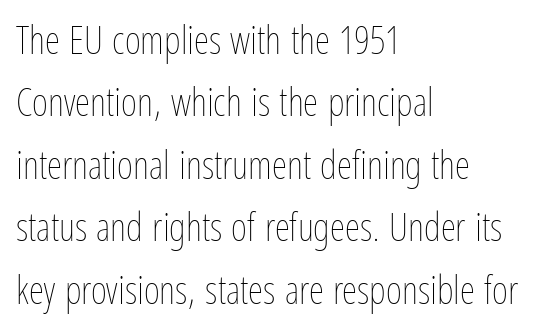
Q: Is the text bold? A: No.
Q: Is the text italic (slanted)? A: No, it is upright.
Q: Is the text underlined? A: No.
Q: How is the paragraph aligned? A: Left-aligned.
Q: Is the spacing between letters normal or unusually wide? A: Normal.
Q: Is the spacing between lines tight, normal or loose? A: Normal.
Q: Width (condensed, normal, or wide)? A: Condensed.
Q: Stroke contrast? A: Low.
Q: x-height? A: Medium.
Q: Monospaced? A: No.
